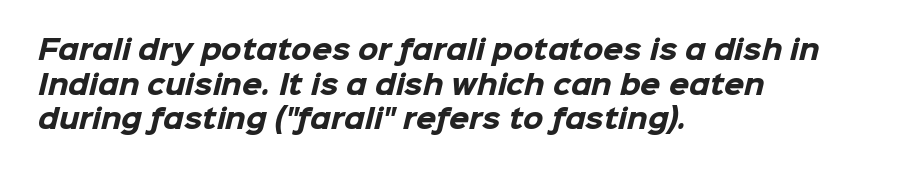
Q: Is the text bold? A: Yes.
Q: Is the text underlined? A: No.
Q: How is the paragraph aligned? A: Left-aligned.
Q: Is the spacing between letters normal or unusually wide? A: Normal.
Q: Is the spacing between lines tight, normal or loose? A: Normal.
